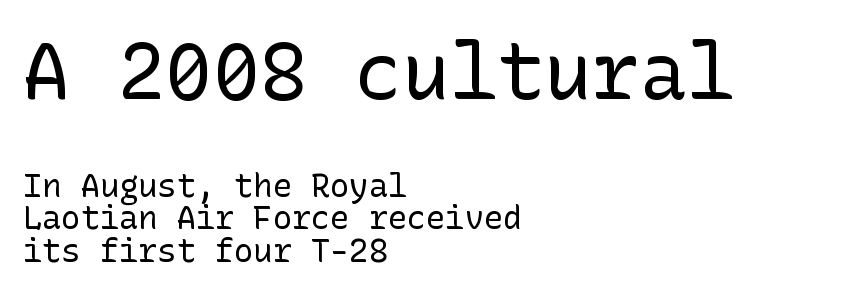
{"serif": "no", "italic": "no", "bold": "no", "weight": "regular", "width": "normal", "stroke_contrast": "low", "x_height": "medium", "underline": "no", "align": "left", "line_spacing": "tight", "line_spacing_ratio": 1.01, "letter_spacing": "normal", "letter_spacing_em": 0.0, "larger_block": "first", "size_ratio": 2.47, "glyph_px": 79}
